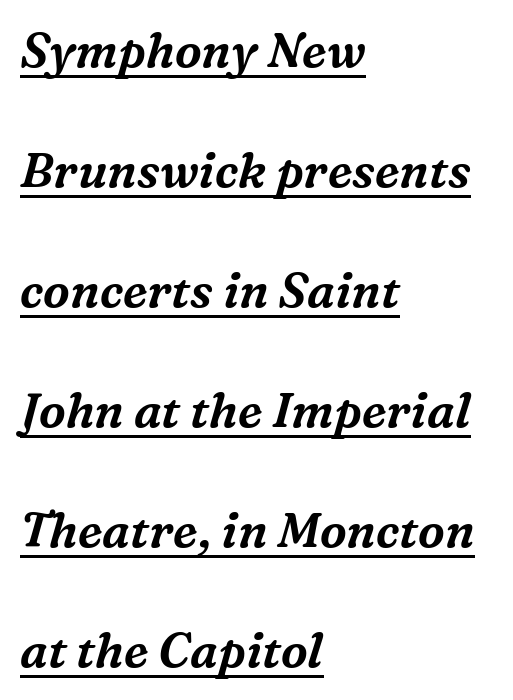
The image shows 48 px serif type, italic (leaning right); set left-aligned, loose line spacing (2.5x), normal letter spacing, underlined; medium stroke contrast and a medium x-height.
